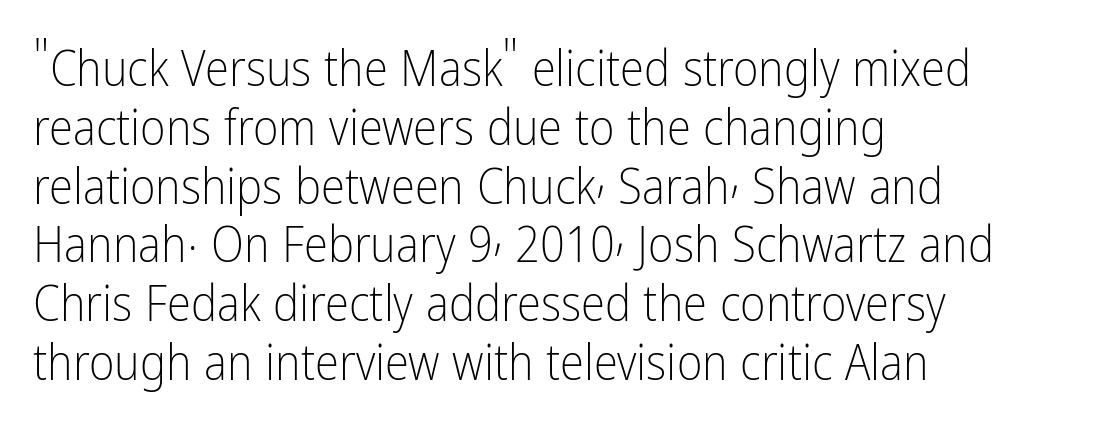
Q: Is the text bold? A: No.
Q: Is the text italic (slanted)? A: No, it is upright.
Q: Is the typeface a serif or a sans-serif typeface? A: Sans-serif.
Q: Is the text underlined? A: No.
Q: How is the paragraph aligned? A: Left-aligned.
Q: Is the spacing between letters normal or unusually wide? A: Normal.
Q: Width (condensed, normal, or wide)? A: Condensed.
Q: Stroke contrast? A: Low.
Q: x-height? A: Medium.
Q: Monospaced? A: No.
